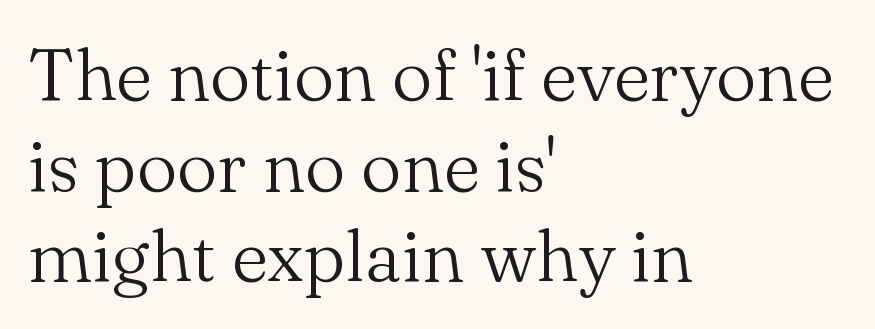
The image shows 73 px light serif type, upright; set left-aligned, line spacing 1.24x, normal letter spacing, not underlined; medium stroke contrast and a small x-height.
